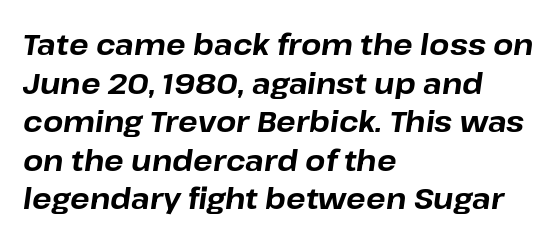
{"italic": "yes", "lean": "right", "slant_degrees": 8, "bold": "yes", "weight": "bold", "width": "normal", "stroke_contrast": "low", "x_height": "medium", "monospaced": "no", "underline": "no", "align": "left", "line_spacing": "normal", "line_spacing_ratio": 1.33, "letter_spacing": "normal", "letter_spacing_em": 0.0, "glyph_px": 29}
